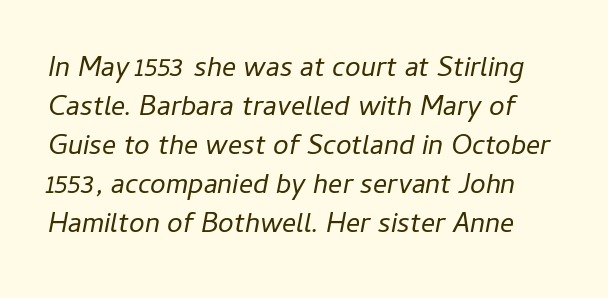
The image shows 28 px regular-weight type, italic (leaning right); set normal line spacing (1.39x), normal letter spacing, not underlined; low stroke contrast and a medium x-height.
